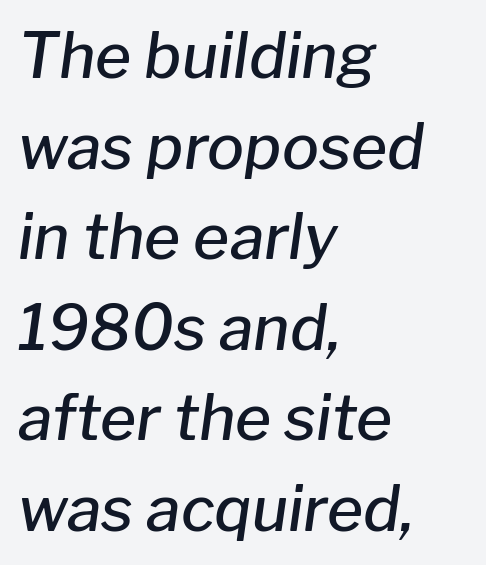
{"italic": "yes", "lean": "right", "slant_degrees": 8, "bold": "semi", "weight": "semibold", "width": "normal", "stroke_contrast": "low", "x_height": "medium", "monospaced": "no", "underline": "no", "align": "left", "line_spacing": "normal", "line_spacing_ratio": 1.46, "letter_spacing": "normal", "letter_spacing_em": 0.0, "glyph_px": 62}
